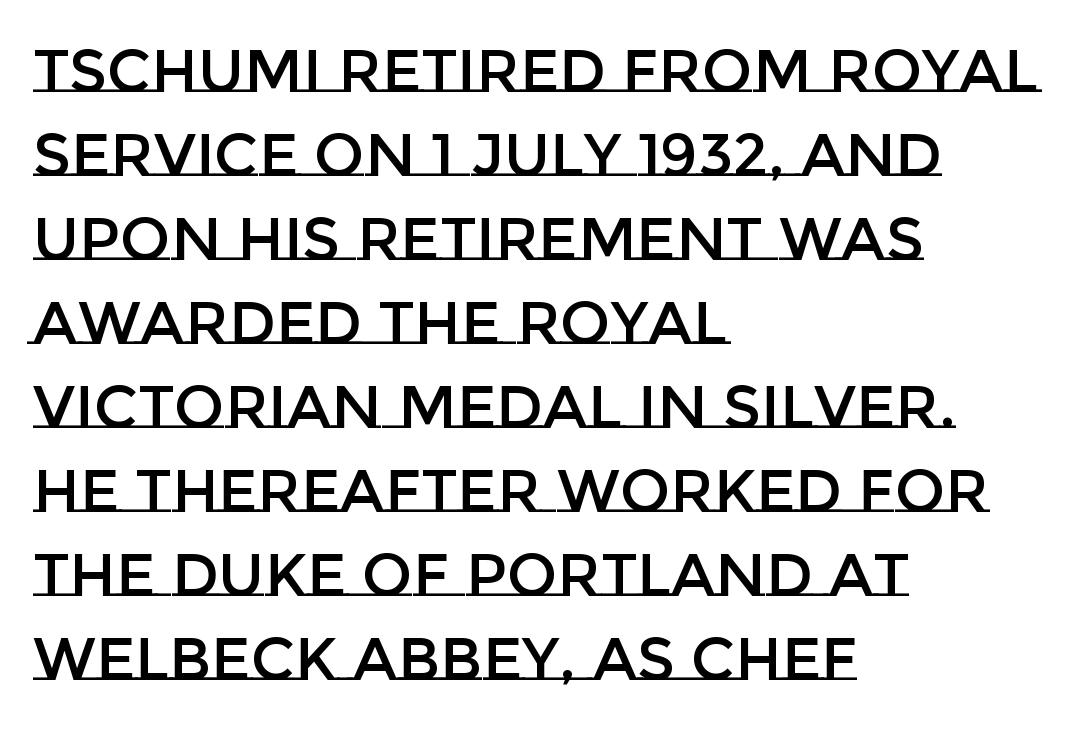
The image shows 60 px text type, upright; set left-aligned, normal line spacing (1.4x), normal letter spacing, not underlined; low stroke contrast and a large x-height.
